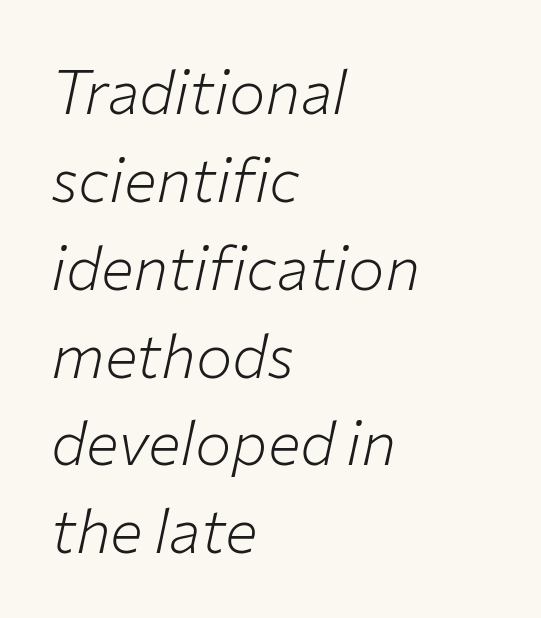
The image shows 61 px light type, italic (leaning right); set left-aligned, normal line spacing (1.44x), normal letter spacing, not underlined; low stroke contrast and a medium x-height.
